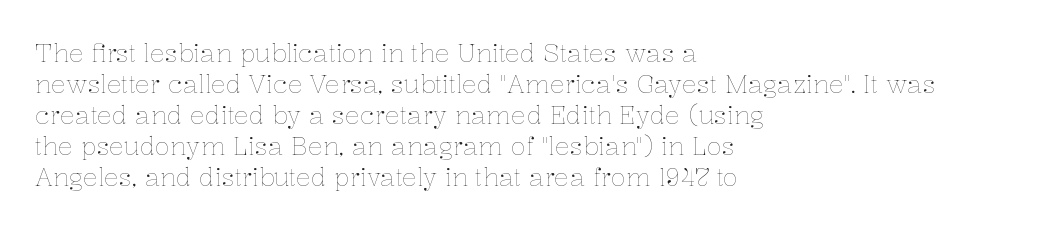
A light-to-regular cut is what we see here. Clear beneath every line of the passage. Vertical strokes here are truly vertical. The passage shown has conventional tracking throughout. Leftover space on each line is placed entirely after the last word.
